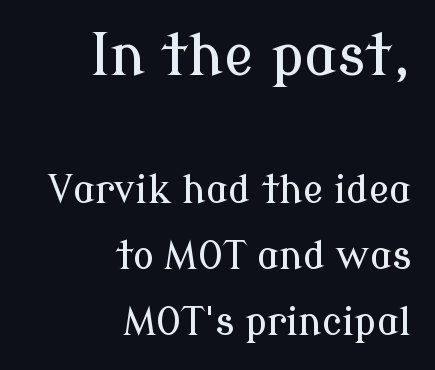
The rendering uses natural spacing where letterforms have individual widths. Font category for this specimen: serif. This rendering uses right alignment, leaving the left contour irregular. Unmarked baselines from the first word to the last. The type is set solid horizontally, with unmodified tracking. Here the first block reads like a headline and the second like body copy.
